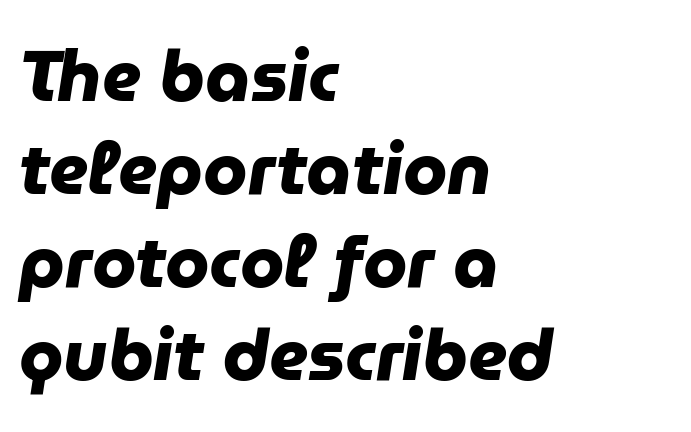
The image shows 71 px heavy sans-serif type; set left-aligned, normal line spacing (1.31x), normal letter spacing, not underlined; low stroke contrast and a medium x-height.
